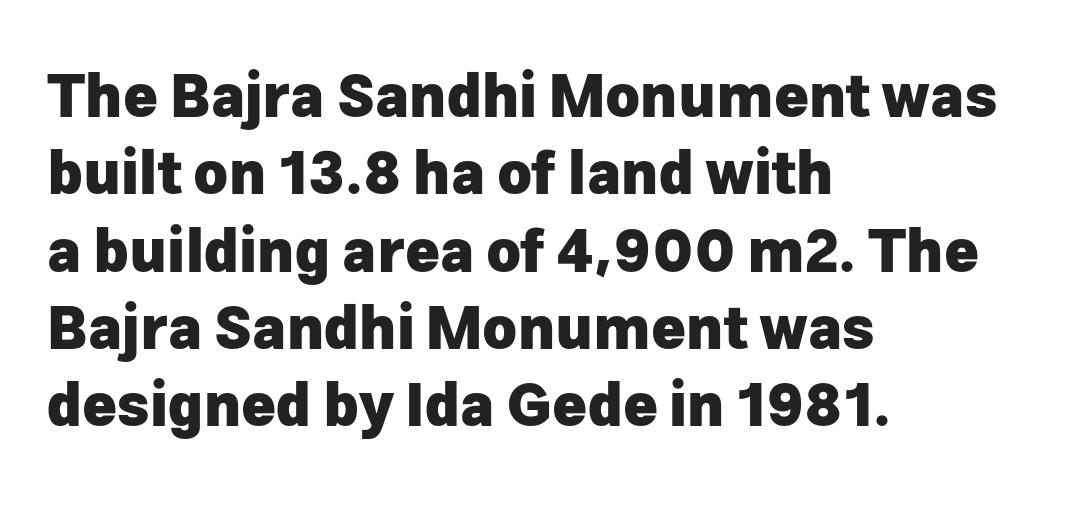
The image shows 59 px heavy sans-serif type, upright; set left-aligned, normal line spacing (1.31x), normal letter spacing, not underlined; low stroke contrast and a medium x-height.
